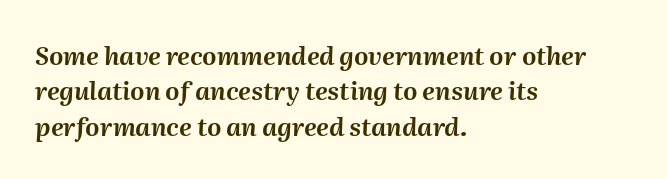
The rows are spaced the way most documents space them. Italic: yes, the glyphs are oblique. The baseline area is clear. Teacher's note: observe the even left margin — that is flush-left alignment. The rendering keeps characters at their native spacing.
